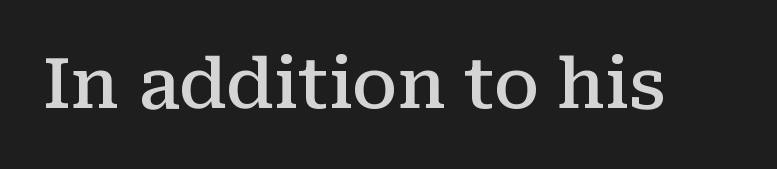
Is the letter spacing exaggerated? No — it looks like the ordinary default. The glyphs are unaccompanied by any horizontal stroke below them. The face used here is proportionally spaced, like ordinary book or web type. This is the in-between weight designers call semibold or demi. A typesetter would label this face a serif.
